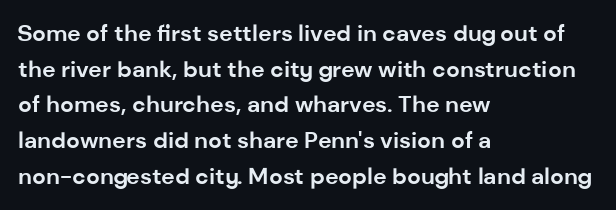
The image shows 23 px bold type, upright; set left-aligned, normal line spacing (1.55x), normal letter spacing, not underlined.
